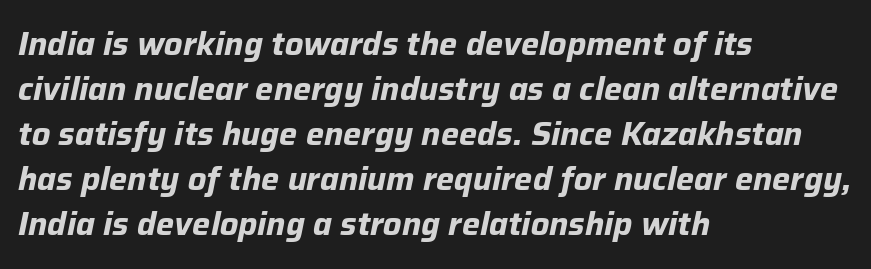
{"italic": "yes", "lean": "right", "slant_degrees": 12, "bold": "yes", "weight": "bold", "width": "normal", "stroke_contrast": "low", "x_height": "medium", "monospaced": "no", "underline": "no", "align": "left", "line_spacing": "normal", "line_spacing_ratio": 1.41, "letter_spacing": "normal", "letter_spacing_em": 0.0, "glyph_px": 32}
